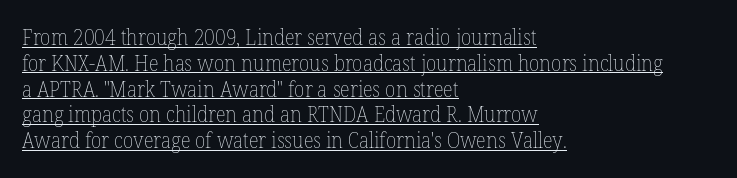
Nope, not italic — everything's standing straight. Compared with a typical body face, this is equally light or lighter still. The line texture is even and compact thanks to regular tracking. The sample's only ornament is a line tracing under the words. A classic flush-left, rag-right setting is used for this passage.
